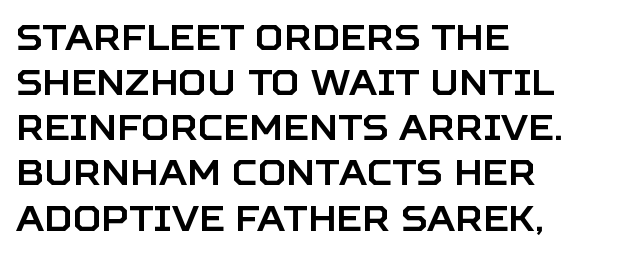
Ascenders rise straight up at ninety degrees. Line starts are locked; line ends wander. Is this a fixed-width face? No — the glyphs have proportional, varying widths. The characters display no serif detailing; their extremities are plain.
